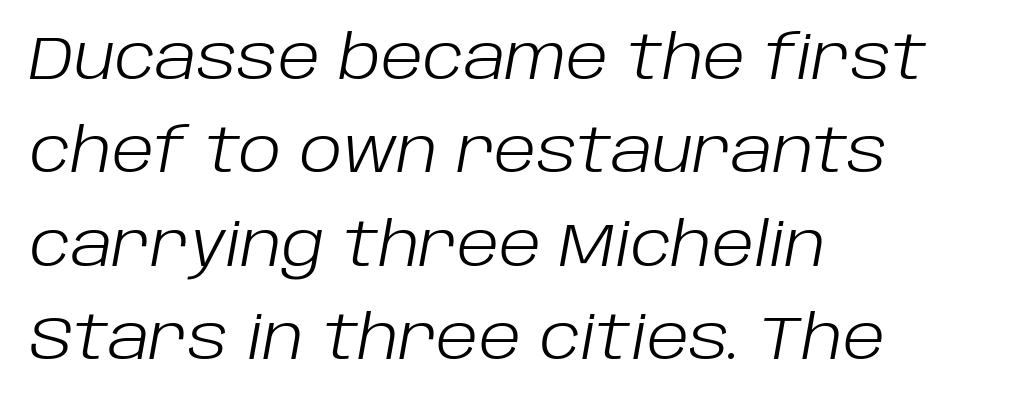
The specimen omits any rule beneath the text block's lines. Each stroke keeps to a modest, everyday thickness or less. Think of a printed novel: that variable character pitch is what you see here. The designer left line spacing at the default. Caption: standard tracking, unaltered. Is the block centered? No — it sits flush against the left margin.
